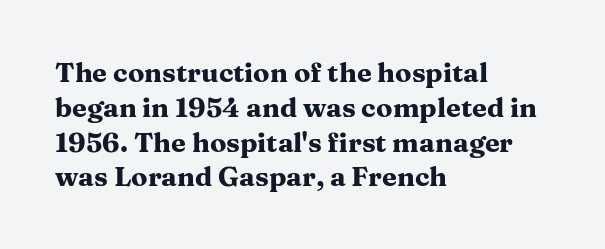
Q: Is the text bold? A: Yes.
Q: Is the text italic (slanted)? A: No, it is upright.
Q: Is the text underlined? A: No.
Q: How is the paragraph aligned? A: Left-aligned.
Q: Is the spacing between letters normal or unusually wide? A: Normal.
Q: Is the spacing between lines tight, normal or loose? A: Normal.
